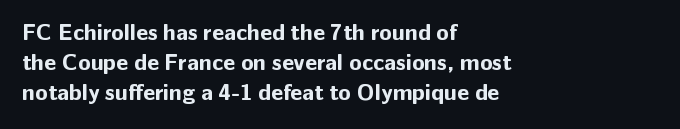
Does extra space separate the letters? No, they use regular spacing. The passage is arranged the way most books set body copy — flush left. Successive baselines arrive at the customary interval. Posture: upright roman. Is the type bold? Yes — the strokes are clearly thick and heavy.
